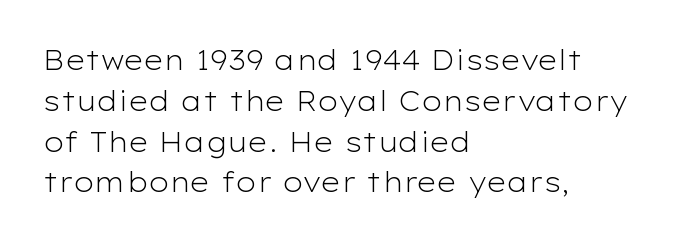
The image shows 27 px text type, upright; set left-aligned, normal line spacing (1.51x), normal letter spacing, not underlined.
